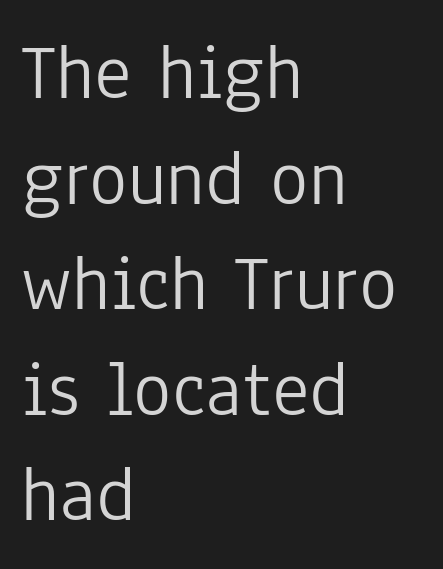
Weight: in the light-to-regular range. This is sans-serif lettering, the kind often seen on screens and signage. Is this a fixed-width face? No — the glyphs have proportional, varying widths. Lines of text with bare space underneath. Horizontally, the lines are justified to the leading edge only. Posture: straight, roman, zero tilt.
